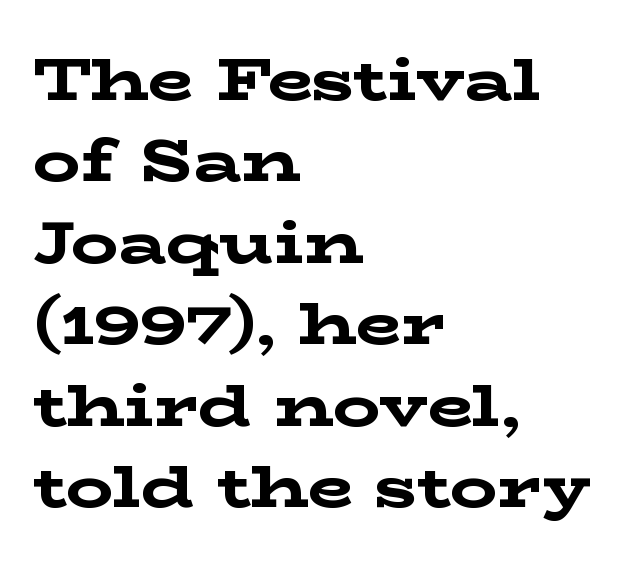
The image shows 59 px bold, wide serif type, upright; set left-aligned, normal line spacing (1.38x), normal letter spacing, not underlined; low stroke contrast and a medium x-height.
